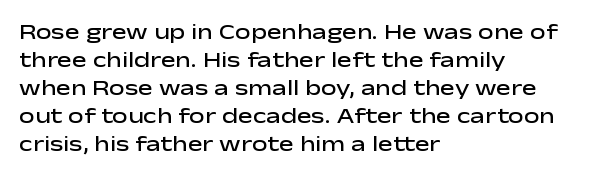
Q: Is the text bold? A: Semi-bold.
Q: Is the text italic (slanted)? A: No, it is upright.
Q: Is the text underlined? A: No.
Q: How is the paragraph aligned? A: Left-aligned.
Q: Is the spacing between letters normal or unusually wide? A: Normal.
Q: Is the spacing between lines tight, normal or loose? A: Normal.
